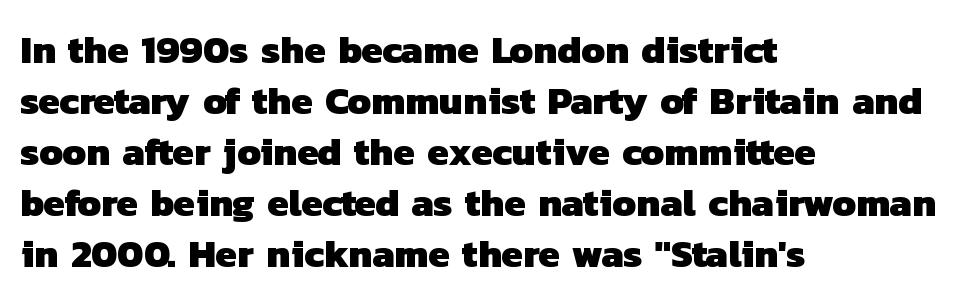
The image shows 39 px heavy sans-serif type; set left-aligned, normal line spacing (1.31x), normal letter spacing, not underlined; low stroke contrast and a medium x-height.
